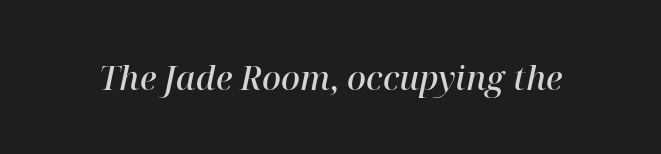
Q: Is the text bold? A: Semi-bold.
Q: Is the text italic (slanted)? A: Yes, it leans right by about 12 degrees.
Q: Is the typeface a serif or a sans-serif typeface? A: Serif.
Q: Is the text underlined? A: No.
Q: Is the spacing between letters normal or unusually wide? A: Normal.
Q: Width (condensed, normal, or wide)? A: Normal.
Q: Stroke contrast? A: High.
Q: x-height? A: Medium.
Q: Monospaced? A: No.
